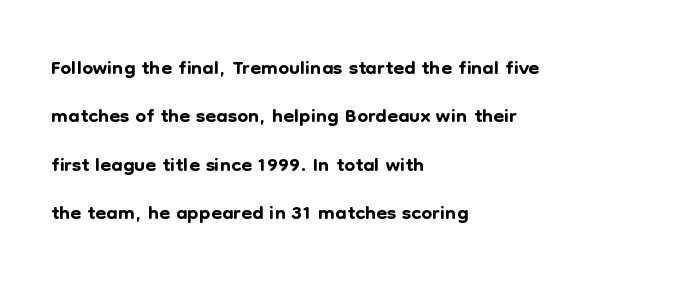
The image shows 31 px sans-serif type, upright; set left-aligned, normal line spacing (1.56x), normal letter spacing, not underlined; low stroke contrast and a medium x-height.
